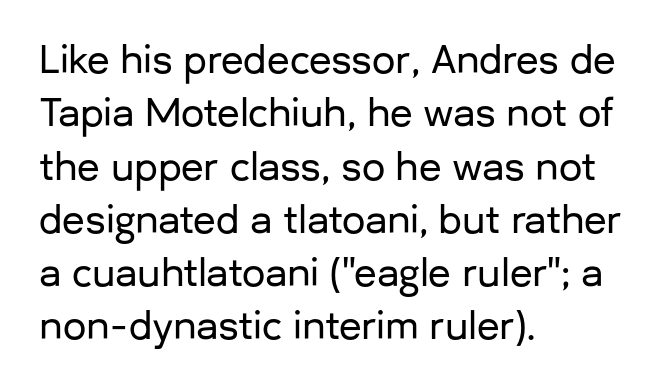
Q: Is the text italic (slanted)? A: No, it is upright.
Q: Is the typeface a serif or a sans-serif typeface? A: Sans-serif.
Q: Is the text underlined? A: No.
Q: How is the paragraph aligned? A: Left-aligned.
Q: Is the spacing between letters normal or unusually wide? A: Normal.
Q: Is the spacing between lines tight, normal or loose? A: Normal.
Q: Width (condensed, normal, or wide)? A: Normal.
Q: Stroke contrast? A: Low.
Q: x-height? A: Medium.
Q: Monospaced? A: No.
